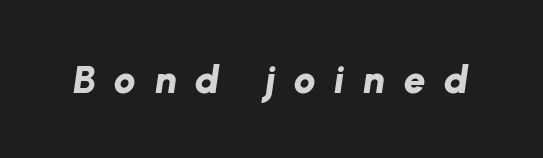
{"italic": "yes", "lean": "right", "slant_degrees": 8, "bold": "yes", "weight": "bold", "width": "normal", "stroke_contrast": "low", "x_height": "medium", "monospaced": "no", "underline": "no", "letter_spacing": "wide", "letter_spacing_em": 0.47, "glyph_px": 39}
